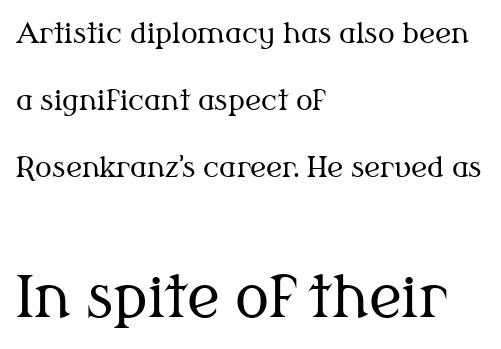
{"serif": "yes", "italic": "no", "bold": "no", "weight": "regular", "width": "normal", "stroke_contrast": "medium", "x_height": "medium", "monospaced": "no", "underline": "no", "align": "left", "line_spacing": "loose", "line_spacing_ratio": 2.39, "letter_spacing": "normal", "letter_spacing_em": 0.0, "larger_block": "second", "size_ratio": 2.04, "glyph_px": 57}
